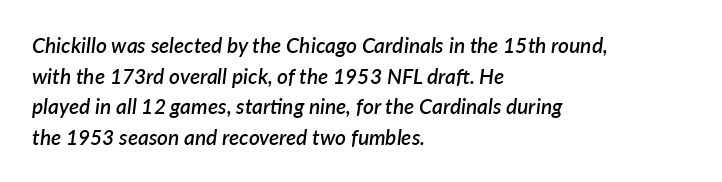
Tracking value appears to be zero — textbook default spacing. The strip under each line holds only bare page. Style check: oblique. Firm but not heavy-handed strokes: this text is semibold. Left-aligned paragraph, ragged on the right.
